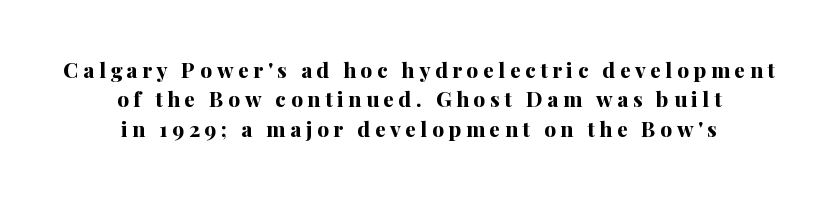
Q: Is the text bold? A: Yes.
Q: Is the text italic (slanted)? A: No, it is upright.
Q: Is the text underlined? A: No.
Q: How is the paragraph aligned? A: Centered.
Q: Is the spacing between letters normal or unusually wide? A: Unusually wide.
Q: Is the spacing between lines tight, normal or loose? A: Normal.
